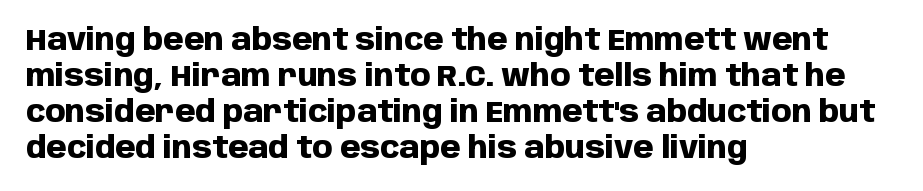
{"serif": "no", "italic": "no", "bold": "yes", "weight": "heavy", "width": "normal", "stroke_contrast": "low", "x_height": "large", "monospaced": "no", "underline": "no", "align": "left", "line_spacing_ratio": 1.24, "letter_spacing": "normal", "letter_spacing_em": 0.0, "glyph_px": 29}
